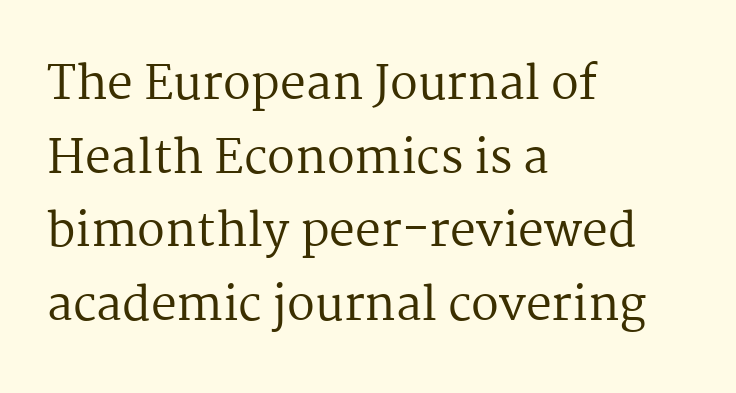
Unlike italic type, these characters show no tilt at all. Beneath every word, the page is bare. The font family rendered here belongs to the serif group. Note the varied advance widths — an 'i' is clearly narrower than an 'm'. Tracking value appears to be zero — textbook default spacing.
